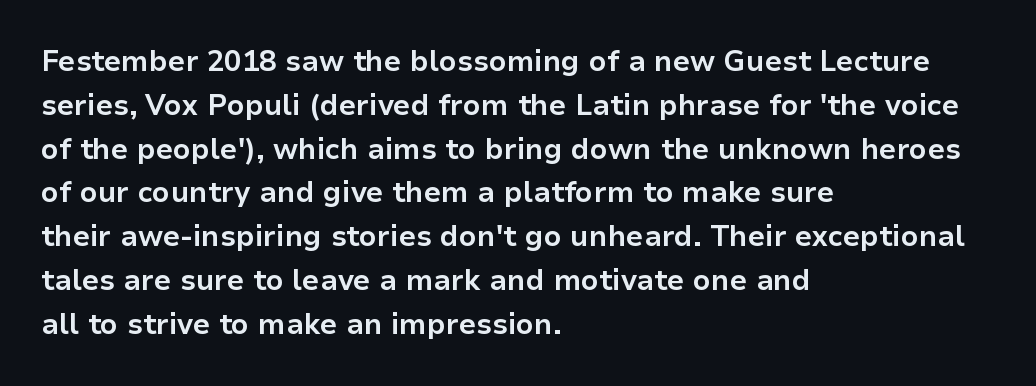
Q: Is the text bold? A: Yes.
Q: Is the text italic (slanted)? A: No, it is upright.
Q: Is the typeface a serif or a sans-serif typeface? A: Sans-serif.
Q: Is the text underlined? A: No.
Q: How is the paragraph aligned? A: Left-aligned.
Q: Is the spacing between letters normal or unusually wide? A: Normal.
Q: Is the spacing between lines tight, normal or loose? A: Normal.
Q: Width (condensed, normal, or wide)? A: Normal.
Q: Stroke contrast? A: Low.
Q: x-height? A: Medium.
Q: Monospaced? A: No.
